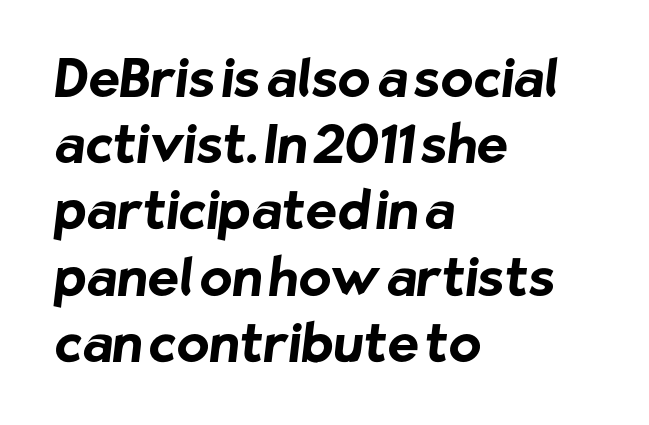
Does extra space separate the letters? No, they use regular spacing. Caption: bold face, heavy strokes. Each line starts at the same left margin while the right side varies. Leading: standard.
